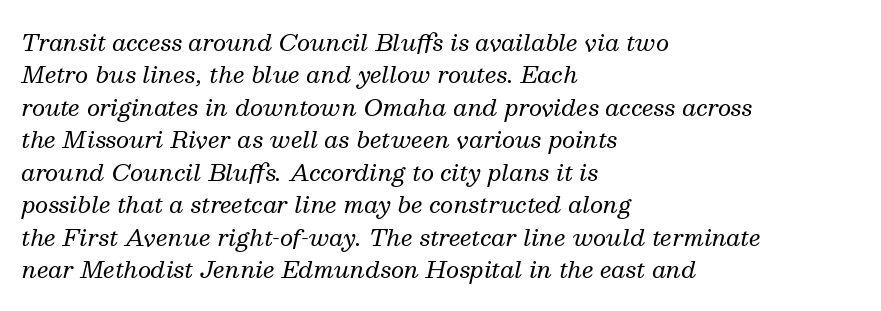
The image shows 23 px text type, italic (leaning right); set left-aligned, normal line spacing (1.41x), normal letter spacing, not underlined.
